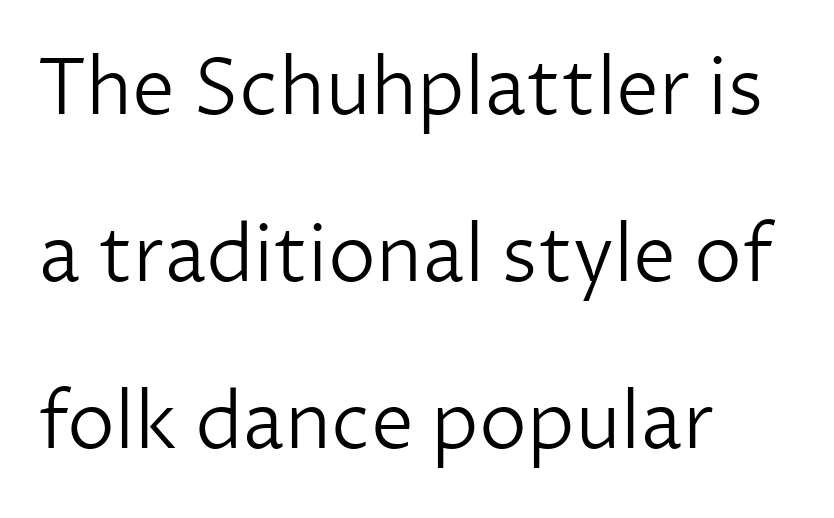
Q: Is the text bold? A: No.
Q: Is the text italic (slanted)? A: No, it is upright.
Q: Is the typeface a serif or a sans-serif typeface? A: Sans-serif.
Q: Is the text underlined? A: No.
Q: How is the paragraph aligned? A: Left-aligned.
Q: Is the spacing between letters normal or unusually wide? A: Normal.
Q: Is the spacing between lines tight, normal or loose? A: Loose.
Q: Width (condensed, normal, or wide)? A: Normal.
Q: Stroke contrast? A: Low.
Q: x-height? A: Medium.
Q: Monospaced? A: No.
